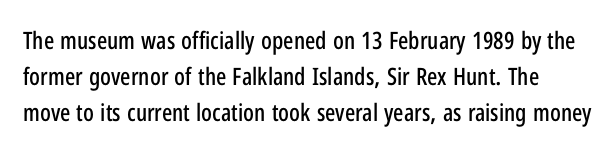
{"italic": "no", "underline": "no", "line_spacing": "normal", "line_spacing_ratio": 1.49, "letter_spacing": "normal", "letter_spacing_em": 0.0, "glyph_px": 24}
